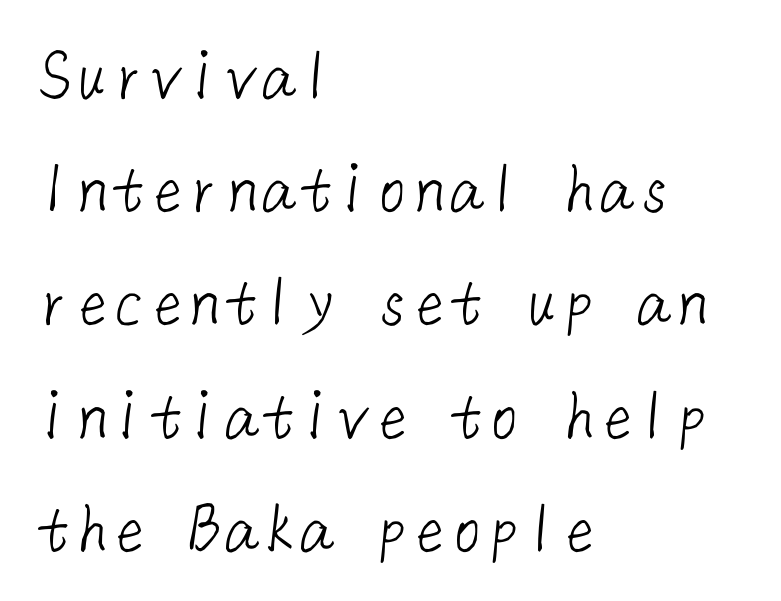
The image shows 75 px light sans-serif type; set left-aligned, normal line spacing (1.51x), normal letter spacing, not underlined; low stroke contrast and a medium x-height.
